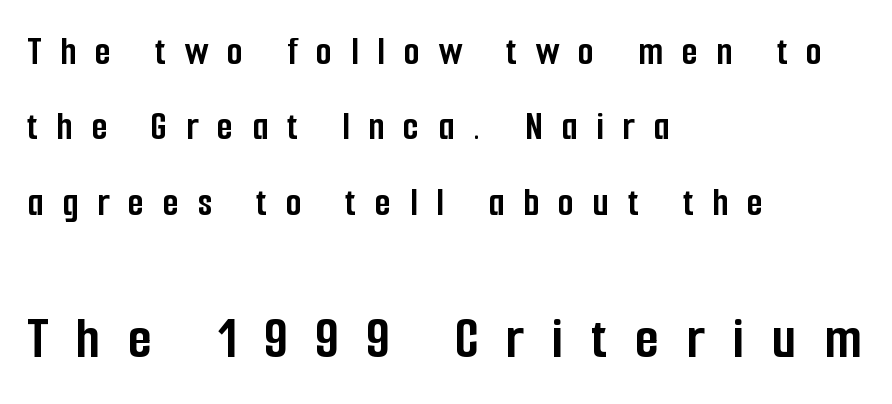
{"serif": "no", "italic": "no", "bold": "yes", "weight": "semibold", "width": "condensed", "stroke_contrast": "low", "x_height": "medium", "monospaced": "no", "underline": "no", "align": "left", "line_spacing_ratio": 1.84, "letter_spacing": "wide", "letter_spacing_em": 0.46, "larger_block": "second", "size_ratio": 1.49, "glyph_px": 61}
